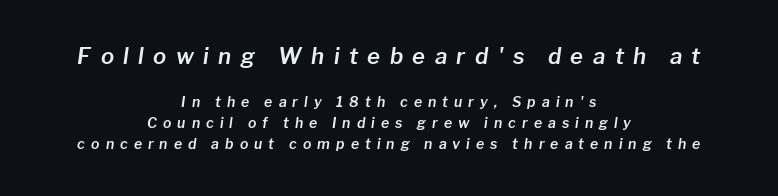
Has an underline been added? It has not. The tracking jumps out immediately: characters are airy and widely separated. This block has exactly the height ordinary leading produces. In this sample the first text group is rendered at the bigger scale. The axis of the letterforms is tilted away from vertical. Both edges are ragged and mirror each other, which tells us the setting is centered.
